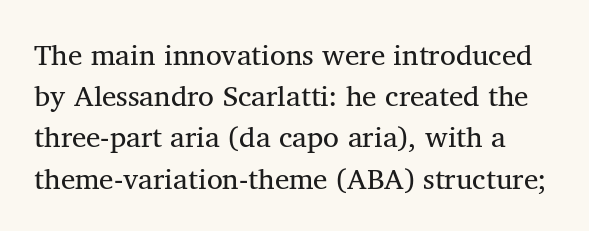
{"serif": "yes", "bold": "no", "weight": "regular", "width": "normal", "stroke_contrast": "medium", "x_height": "medium", "monospaced": "no", "underline": "no", "line_spacing": "normal", "line_spacing_ratio": 1.42, "letter_spacing": "normal", "letter_spacing_em": 0.0, "glyph_px": 29}
